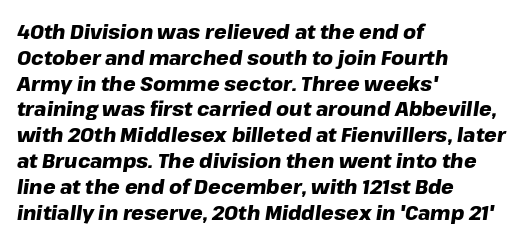
Students, observe: this is what conventionally led text looks like. Only glyphs here, with clear space below each row. The gaps between neighbouring characters are ordinary and unremarkable. Weight: bold.
